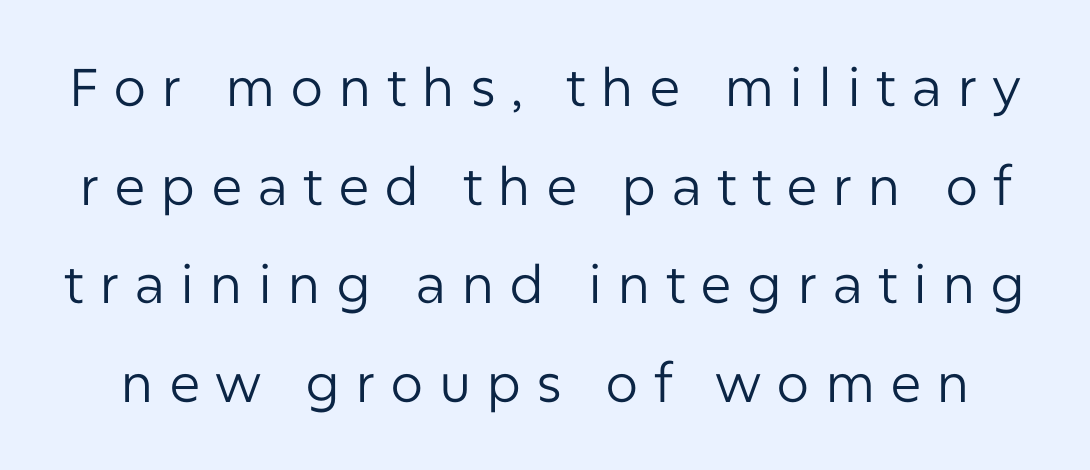
Q: Is the text bold? A: No.
Q: Is the text italic (slanted)? A: No, it is upright.
Q: Is the typeface a serif or a sans-serif typeface? A: Sans-serif.
Q: Is the text underlined? A: No.
Q: Is the spacing between letters normal or unusually wide? A: Unusually wide.
Q: Width (condensed, normal, or wide)? A: Normal.
Q: Stroke contrast? A: Low.
Q: x-height? A: Medium.
Q: Monospaced? A: No.
